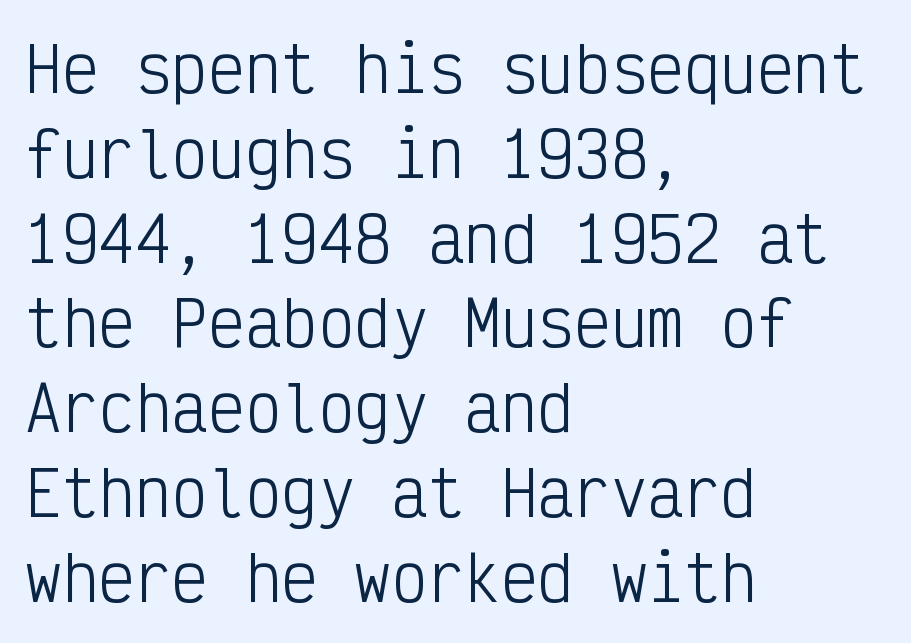
{"serif": "no", "italic": "no", "bold": "no", "weight": "light", "width": "condensed", "stroke_contrast": "low", "x_height": "medium", "monospaced": "yes", "underline": "no", "align": "left", "line_spacing": "normal", "line_spacing_ratio": 1.39, "letter_spacing": "normal", "letter_spacing_em": 0.0, "glyph_px": 61}
